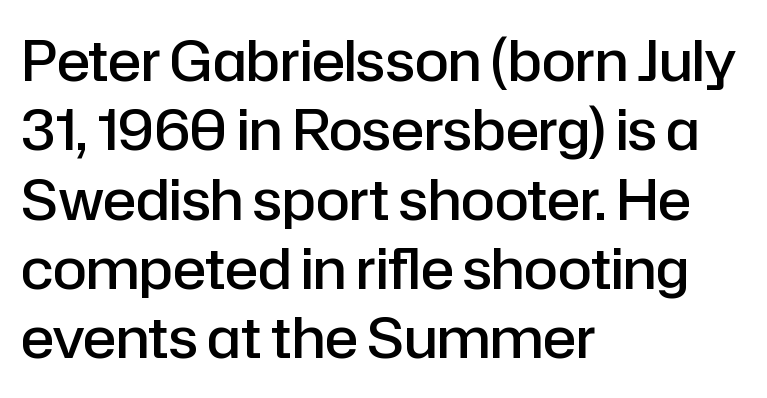
Q: Is the text bold? A: Semi-bold.
Q: Is the text italic (slanted)? A: No, it is upright.
Q: Is the typeface a serif or a sans-serif typeface? A: Sans-serif.
Q: Is the text underlined? A: No.
Q: How is the paragraph aligned? A: Left-aligned.
Q: Is the spacing between letters normal or unusually wide? A: Normal.
Q: Is the spacing between lines tight, normal or loose? A: Normal.
Q: Width (condensed, normal, or wide)? A: Normal.
Q: Stroke contrast? A: Low.
Q: x-height? A: Medium.
Q: Monospaced? A: No.
